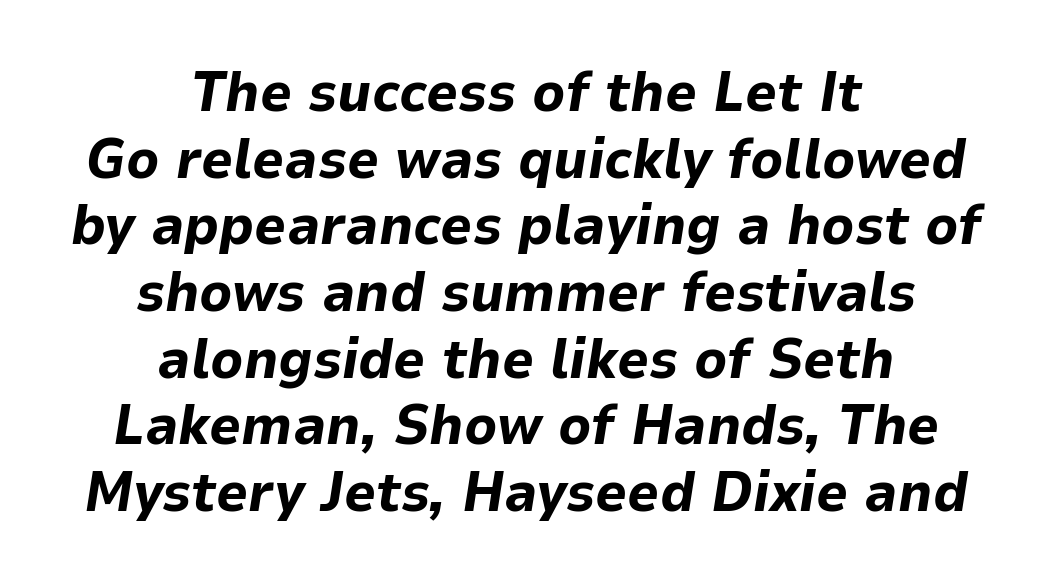
The image shows 56 px bold type, italic (leaning right); set centered, line spacing 1.19x, normal letter spacing, not underlined; low stroke contrast and a medium x-height.
